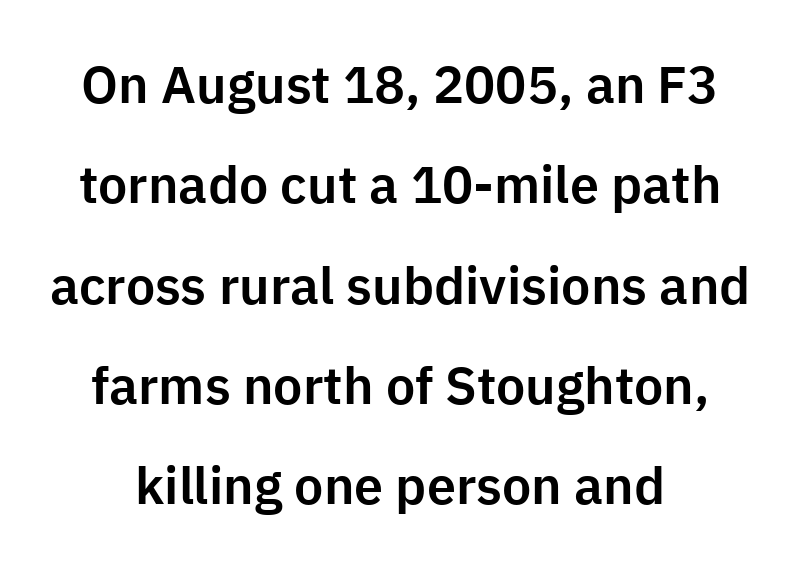
A typesetter would call this proportional, since set widths differ per character. Decoration check: the copy has no underline. The designer dialed line spacing up above the default. You can tell it's not italic because the verticals are truly vertical. The text was rendered using a sans face with plain stroke endings. Glyph-to-glyph distance matches everyday printed text.
